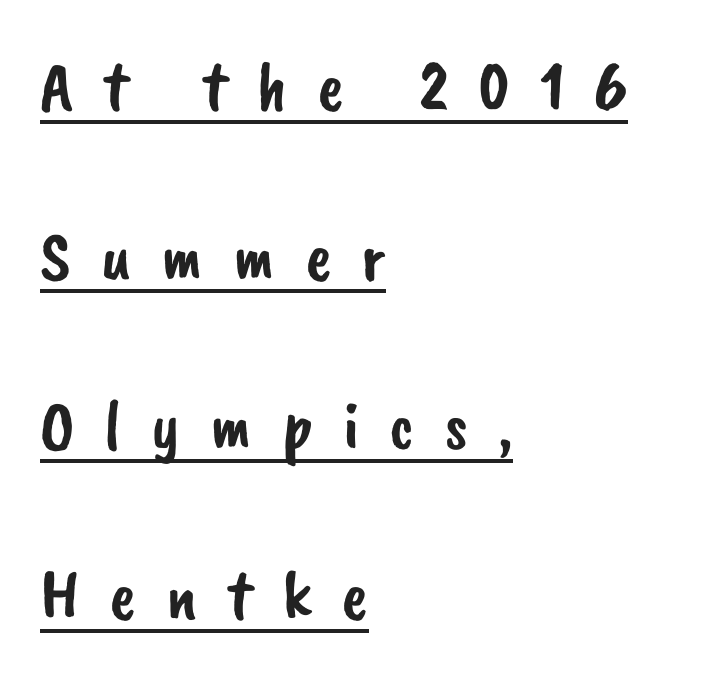
Q: Is the typeface a serif or a sans-serif typeface? A: Sans-serif.
Q: Is the text underlined? A: Yes.
Q: How is the paragraph aligned? A: Left-aligned.
Q: Is the spacing between letters normal or unusually wide? A: Unusually wide.
Q: Is the spacing between lines tight, normal or loose? A: Loose.
Q: Width (condensed, normal, or wide)? A: Normal.
Q: Stroke contrast? A: Low.
Q: x-height? A: Small.
Q: Monospaced? A: No.
